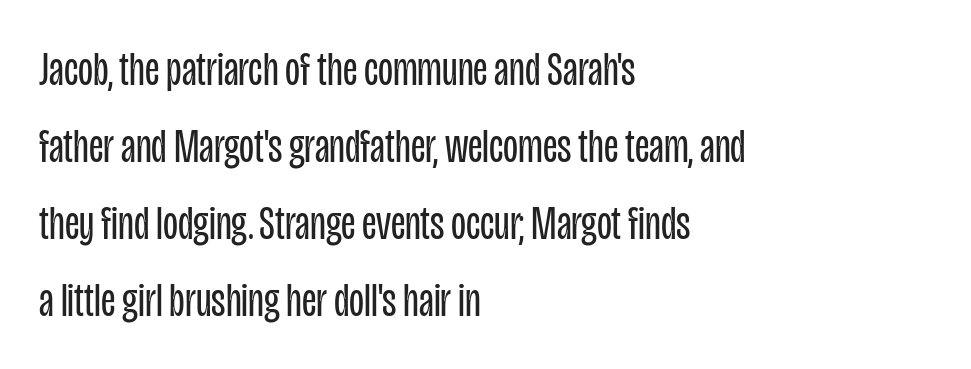
{"serif": "no", "italic": "no", "bold": "no", "weight": "regular", "width": "condensed", "stroke_contrast": "low", "x_height": "large", "monospaced": "no", "underline": "no", "align": "left", "line_spacing": "normal", "line_spacing_ratio": 1.57, "letter_spacing": "normal", "letter_spacing_em": 0.0, "glyph_px": 49}
